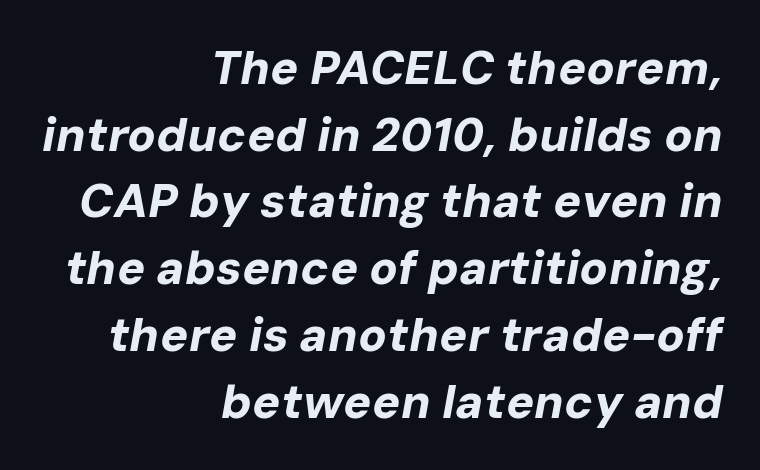
The image shows 47 px bold type, italic (leaning right); set right-aligned, normal line spacing (1.42x), normal letter spacing, not underlined; low stroke contrast and a medium x-height.
